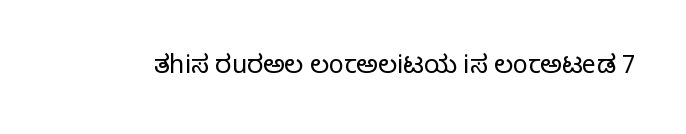
The image shows 25 px text type, upright; set normal letter spacing, not underlined.
